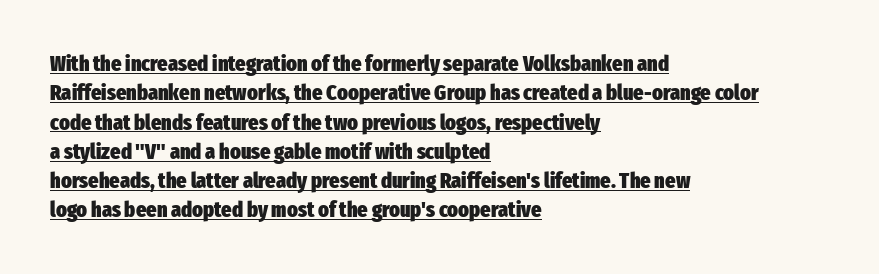
Leftover space on each line is placed entirely after the last word. Tracking value appears to be zero — textbook default spacing. A baseline rule has been typeset under these characters. Stroke thickness is high; the sample reads as a true bold. You can tell it's not italic because the verticals are truly vertical.
